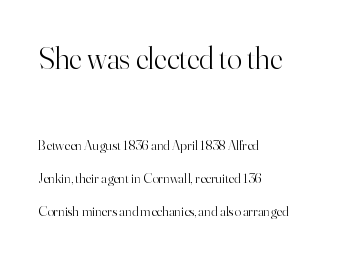
{"serif": "yes", "italic": "no", "bold": "no", "weight": "light", "width": "normal", "stroke_contrast": "high", "x_height": "small", "monospaced": "no", "underline": "no", "align": "left", "line_spacing": "loose", "line_spacing_ratio": 2.36, "letter_spacing": "normal", "letter_spacing_em": 0.0, "larger_block": "first", "size_ratio": 2.21, "glyph_px": 31}
